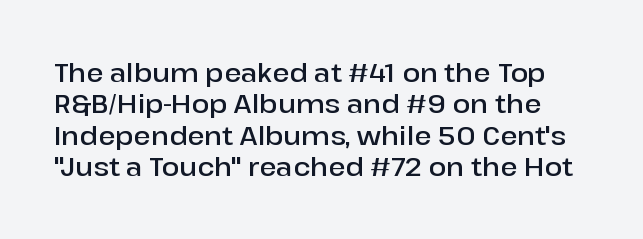
{"italic": "no", "bold": "semi", "underline": "no", "line_spacing_ratio": 1.21, "letter_spacing": "normal", "letter_spacing_em": 0.0, "glyph_px": 26}
